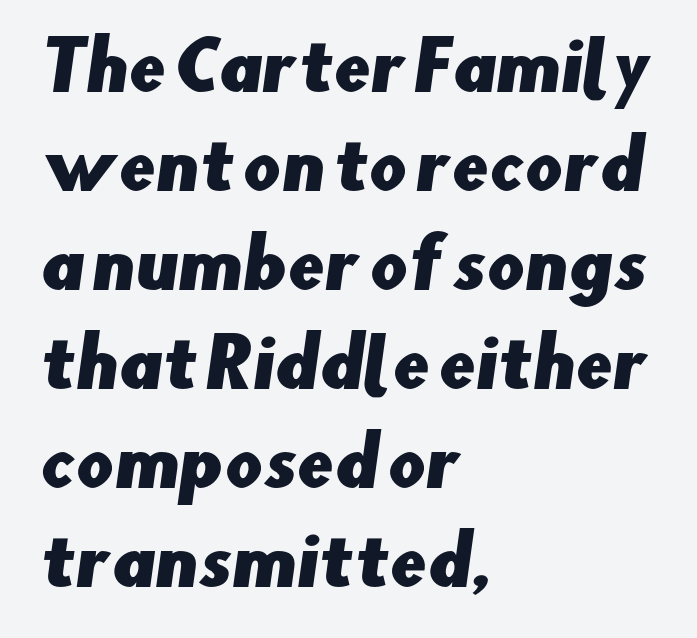
Q: Is the typeface a serif or a sans-serif typeface? A: Sans-serif.
Q: Is the text underlined? A: No.
Q: How is the paragraph aligned? A: Left-aligned.
Q: Is the spacing between letters normal or unusually wide? A: Normal.
Q: Is the spacing between lines tight, normal or loose? A: Normal.
Q: Width (condensed, normal, or wide)? A: Normal.
Q: Stroke contrast? A: Low.
Q: x-height? A: Small.
Q: Monospaced? A: No.
